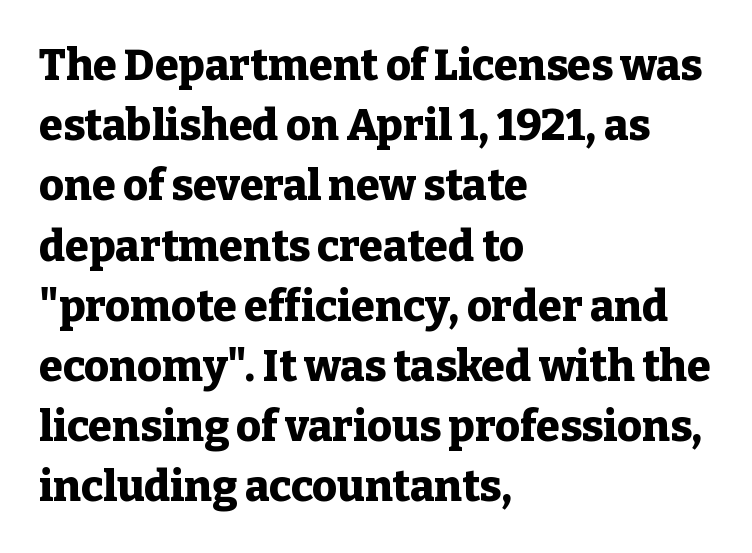
The image shows 43 px heavy serif type, upright; set left-aligned, normal line spacing (1.4x), normal letter spacing, not underlined; low stroke contrast and a medium x-height.
